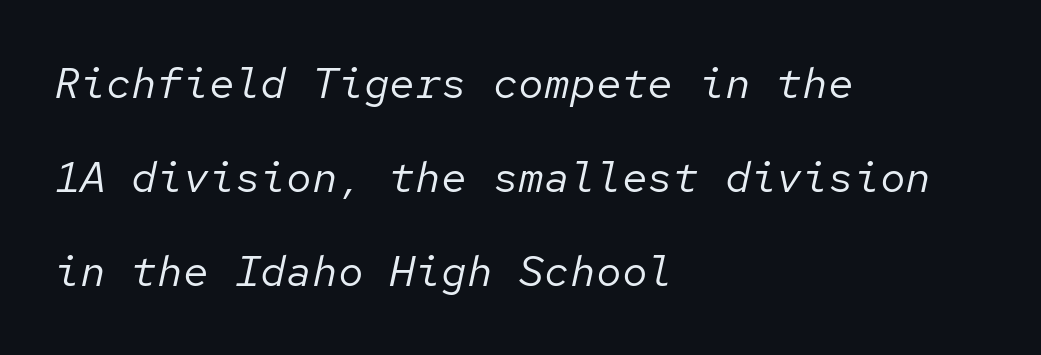
The face looks like a standard text weight, possibly lighter. The rendering uses typewriter-style spacing with identical character cells. Casual observation: everything's shoved over to the left. Check under the words: just untouched page. Students, note that the glyphs here touch the page at normal intervals.
